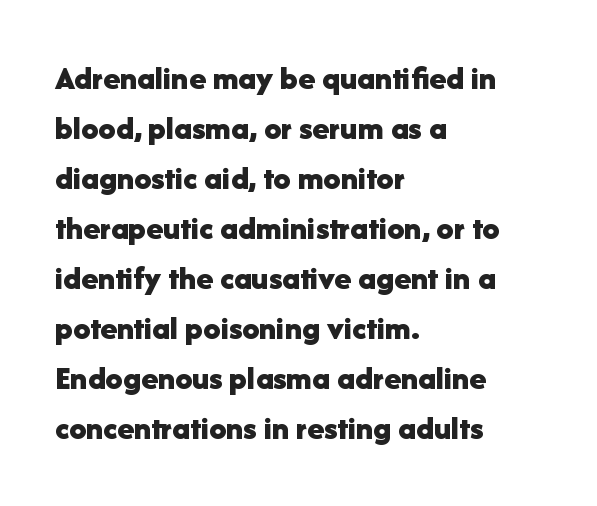
Looks like regular typesetting: each glyph gets only the width it needs. These lines are set flush left with a ragged right edge. The face used here is a sans, in the tradition of grotesques and geometrics. The rendering keeps characters at their native spacing. Characters remain perfectly vertical along every line. The lines sit at an ordinary, default distance from one another.
